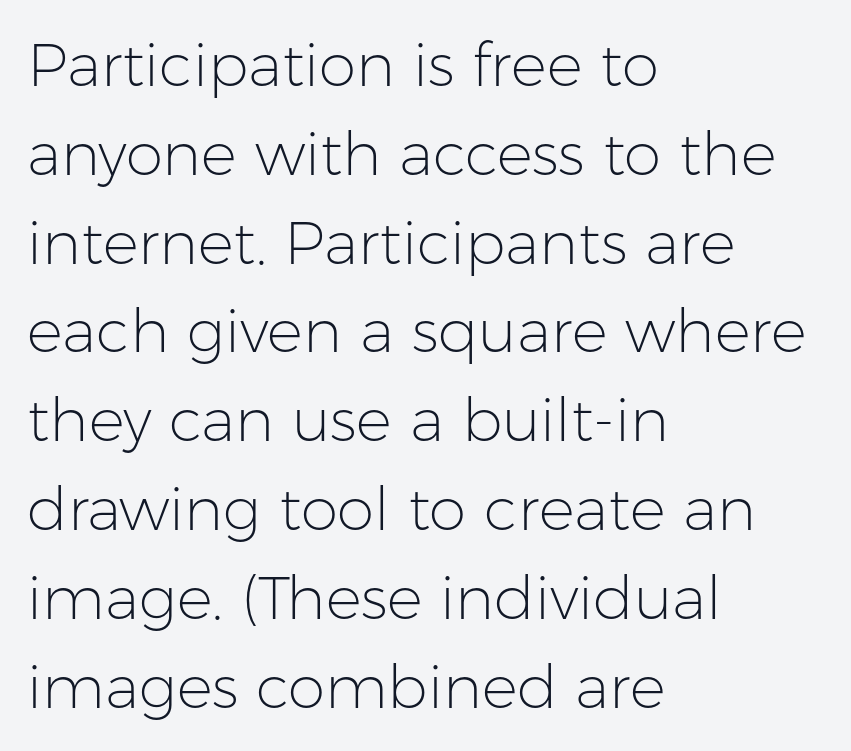
Q: Is the text bold? A: No.
Q: Is the text italic (slanted)? A: No, it is upright.
Q: Is the typeface a serif or a sans-serif typeface? A: Sans-serif.
Q: Is the text underlined? A: No.
Q: How is the paragraph aligned? A: Left-aligned.
Q: Is the spacing between letters normal or unusually wide? A: Normal.
Q: Is the spacing between lines tight, normal or loose? A: Normal.
Q: Width (condensed, normal, or wide)? A: Normal.
Q: Stroke contrast? A: Low.
Q: x-height? A: Medium.
Q: Monospaced? A: No.
